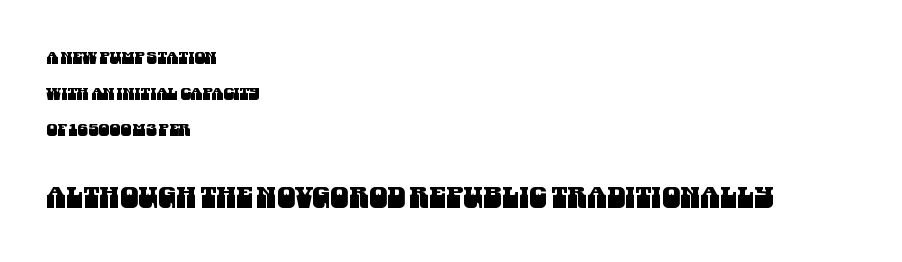
{"serif": "no", "width": "condensed", "stroke_contrast": "medium", "x_height": "large", "monospaced": "no", "underline": "no", "align": "left", "line_spacing": "loose", "line_spacing_ratio": 2.11, "letter_spacing": "normal", "letter_spacing_em": 0.0, "larger_block": "second", "size_ratio": 1.71, "glyph_px": 29}
